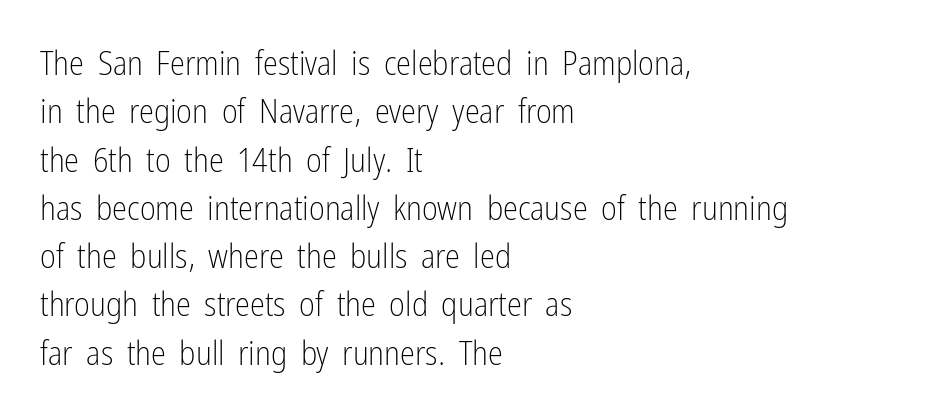
The paragraph shown leans on its left margin. Regarding serifs, this sample does without them. Honestly, the row spacing looks completely unremarkable. Honestly, the letter spacing is just normal — you wouldn't notice it. The letters advance in unequal steps, a hallmark of proportional type.
